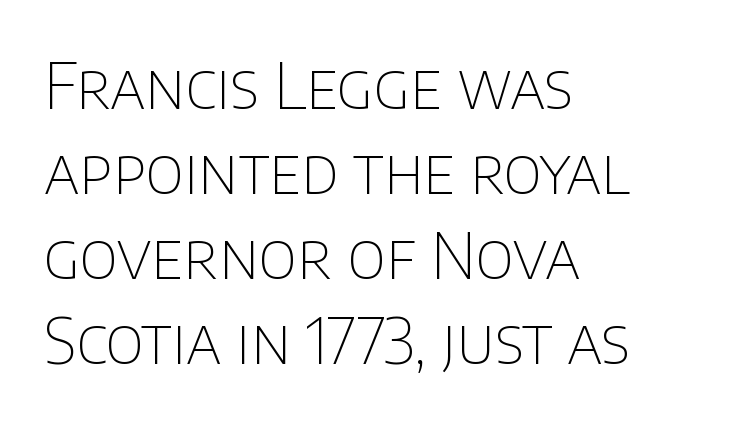
The image shows 63 px thin sans-serif type, upright; set left-aligned, normal line spacing (1.35x), normal letter spacing, not underlined; low stroke contrast and a large x-height.
